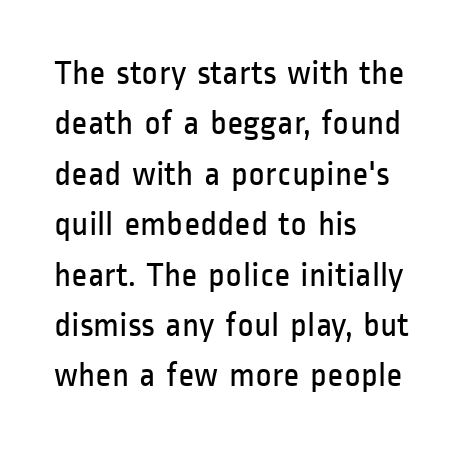
Whoever set this chose a conventional vertical rhythm. Glance below the letters and you will spot only blank space. Proportional: the letters do not fall into vertical columns. The lettering holds an erect, upright posture throughout.
